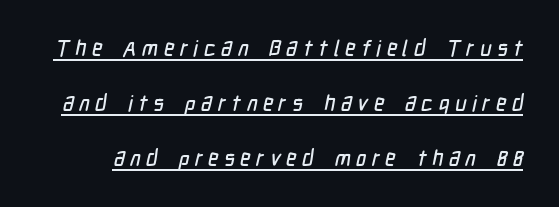
Q: Is the text underlined? A: Yes.
Q: Is the spacing between letters normal or unusually wide? A: Unusually wide.
Q: Is the spacing between lines tight, normal or loose? A: Loose.
